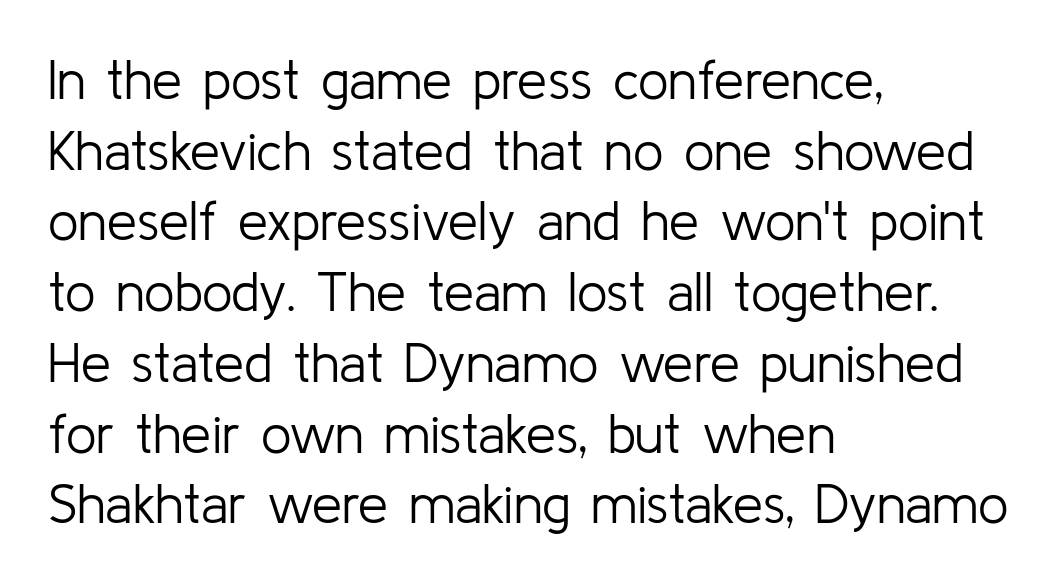
The image shows 54 px light sans-serif type, upright; set left-aligned, normal line spacing (1.31x), normal letter spacing, not underlined; low stroke contrast and a medium x-height.
